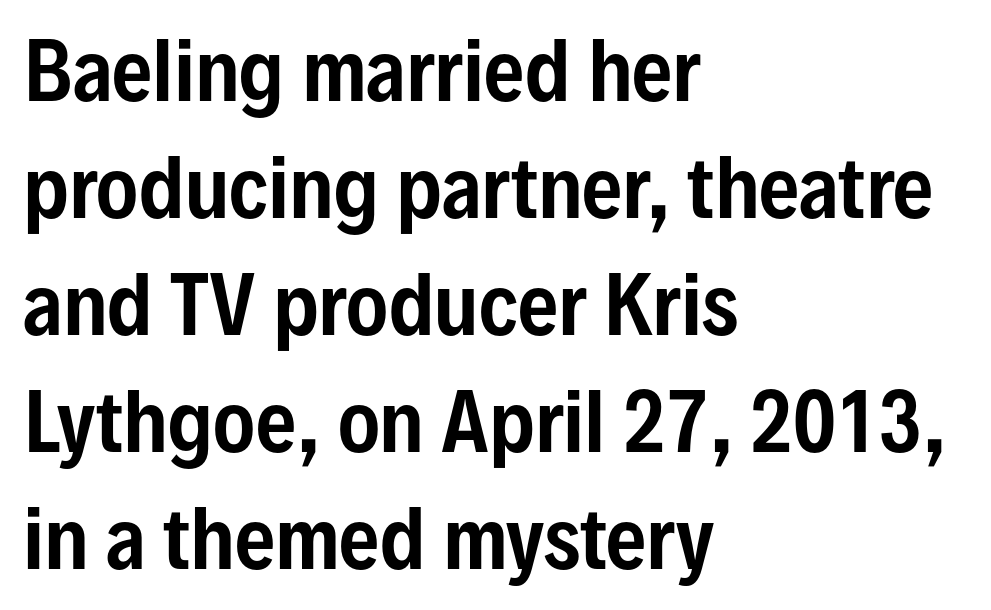
The image shows 79 px condensed sans-serif type, upright; set left-aligned, normal line spacing (1.48x), normal letter spacing, not underlined; low stroke contrast and a medium x-height.
